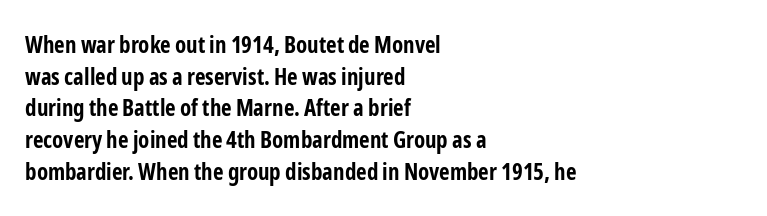
The image shows 23 px bold type, upright; set left-aligned, normal line spacing (1.38x), normal letter spacing, not underlined.
